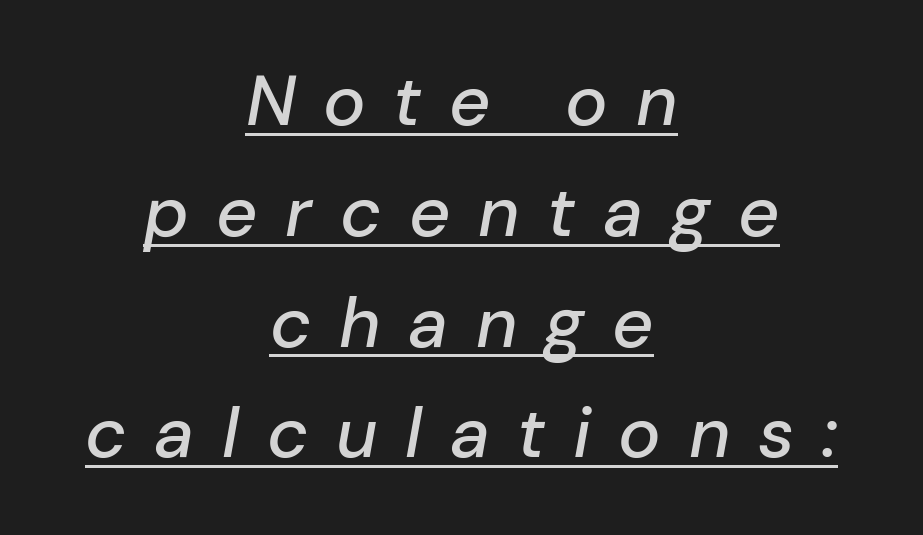
The letters are slanted; this is an italic face. The lettering is marked with a stroke running underneath it. Compared with typical paragraphs, the rows here are spaced about the same. A typesetter would call this proportional, since set widths differ per character.
